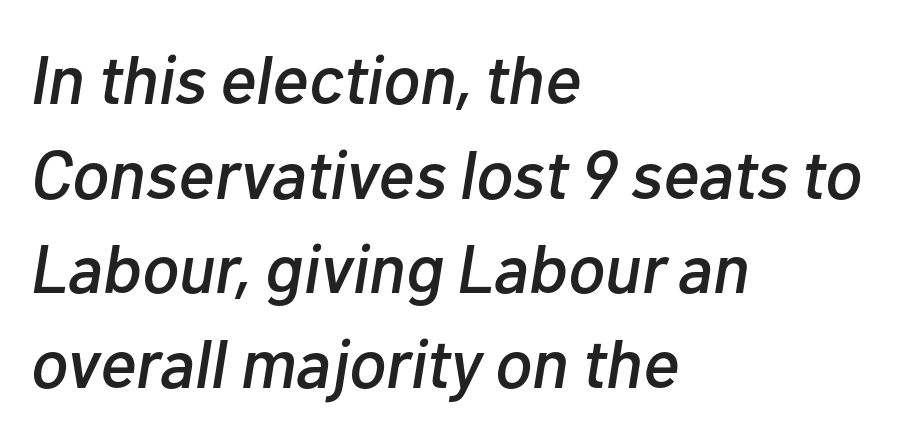
The image shows 69 px text type, italic (leaning right); set left-aligned, normal line spacing (1.37x), normal letter spacing, not underlined; low stroke contrast and a medium x-height.
